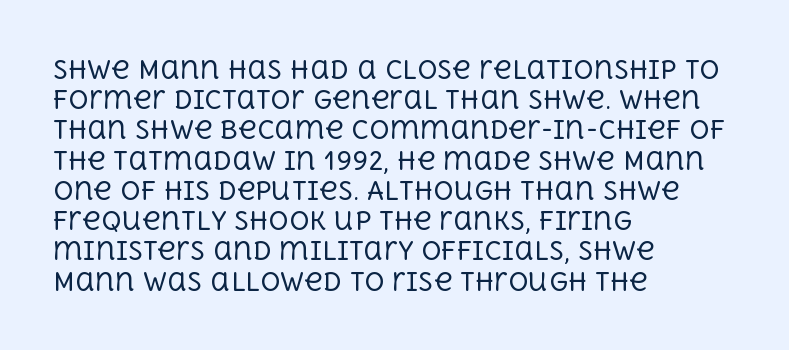
In terms of posture, this sample is upright. The rendering keeps characters at their native spacing. Caption: face not bold, strokes unweighted. The string is rendered with underlining switched off. Horizontal alignment here is leftward, the default for most running prose.
